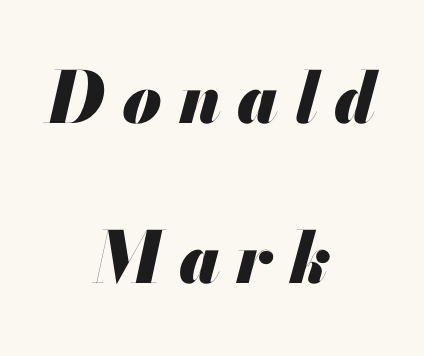
The image shows 71 px heavy type, italic (leaning right); set centered, loose line spacing (2.26x), unusually wide letter spacing (+0.24 em), not underlined; medium stroke contrast and a small x-height.
